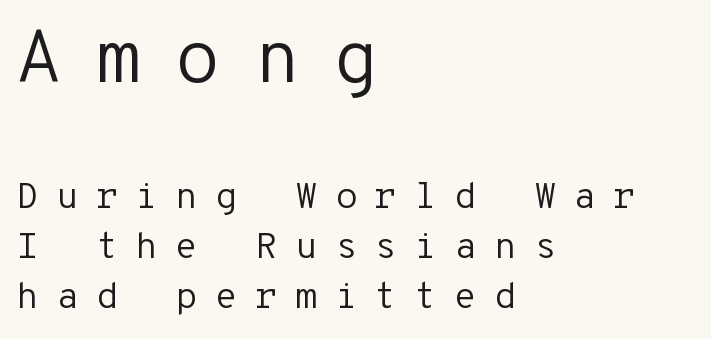
Normally led — the rows are evenly, conventionally spaced. Rendered with straight, roman letterforms. Honestly, there is no underline to notice here at all. The strokes carry an ordinary text weight at most. Reading top to bottom, the characters get smaller at the block break.
